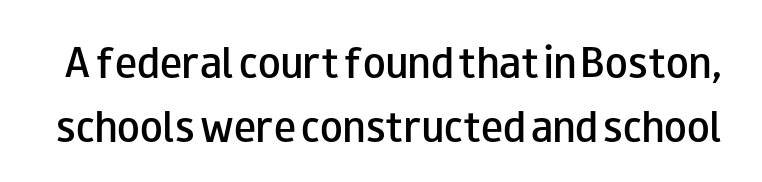
Typographic density is moderately raised because the face is semibold. The letters advance in unequal steps, a hallmark of proportional type. I'd call this a sans setting — the letters go barefoot. This rendering leaves character spacing at its baseline value.
